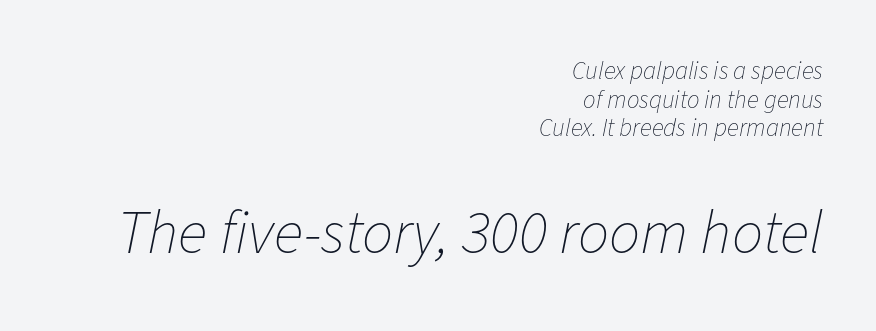
The image shows 62 px thin type, italic (leaning right); set right-aligned, tight line spacing (1.15x), normal letter spacing, not underlined; the second (bottom) block is 2.48x larger; low stroke contrast and a medium x-height.
